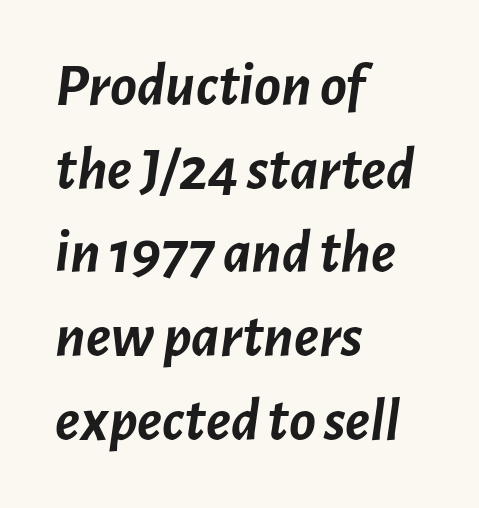
{"italic": "yes", "lean": "right", "slant_degrees": 7, "bold": "yes", "weight": "semibold", "width": "normal", "stroke_contrast": "low", "x_height": "medium", "monospaced": "no", "underline": "no", "align": "left", "line_spacing": "normal", "line_spacing_ratio": 1.35, "letter_spacing": "normal", "letter_spacing_em": 0.0, "glyph_px": 62}
